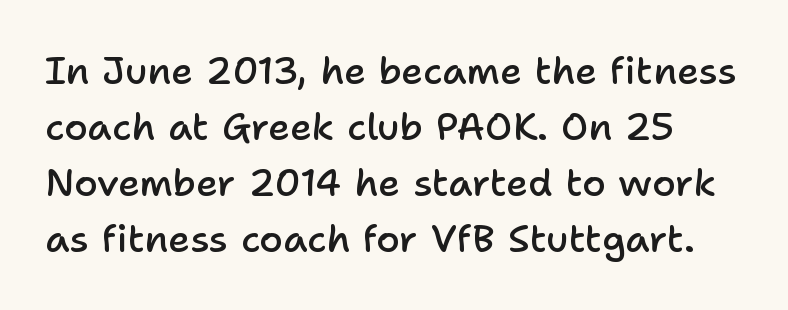
Q: Is the text bold? A: Semi-bold.
Q: Is the text italic (slanted)? A: No, it is upright.
Q: Is the typeface a serif or a sans-serif typeface? A: Sans-serif.
Q: Is the text underlined? A: No.
Q: Is the spacing between letters normal or unusually wide? A: Normal.
Q: Is the spacing between lines tight, normal or loose? A: Normal.
Q: Width (condensed, normal, or wide)? A: Normal.
Q: Stroke contrast? A: Low.
Q: x-height? A: Medium.
Q: Monospaced? A: No.
